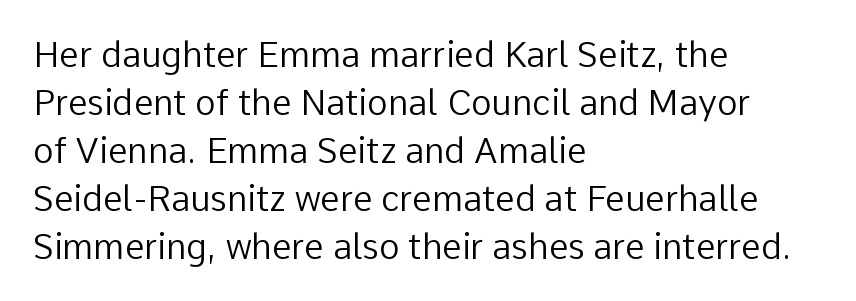
Q: Is the text bold? A: No.
Q: Is the text italic (slanted)? A: No, it is upright.
Q: Is the typeface a serif or a sans-serif typeface? A: Sans-serif.
Q: Is the text underlined? A: No.
Q: How is the paragraph aligned? A: Left-aligned.
Q: Is the spacing between letters normal or unusually wide? A: Normal.
Q: Is the spacing between lines tight, normal or loose? A: Normal.
Q: Width (condensed, normal, or wide)? A: Normal.
Q: Stroke contrast? A: Low.
Q: x-height? A: Medium.
Q: Monospaced? A: No.
